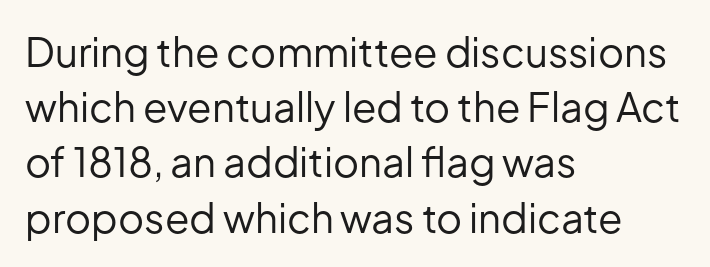
The image shows 40 px regular-weight sans-serif type, upright; set left-aligned, normal line spacing (1.38x), normal letter spacing, not underlined; low stroke contrast and a medium x-height.
